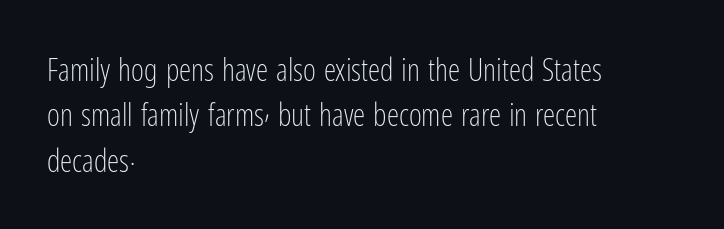
{"serif": "no", "italic": "no", "bold": "no", "weight": "light", "width": "condensed", "stroke_contrast": "low", "x_height": "medium", "monospaced": "no", "underline": "no", "align": "left", "line_spacing": "normal", "line_spacing_ratio": 1.46, "letter_spacing": "normal", "letter_spacing_em": 0.0, "glyph_px": 31}
